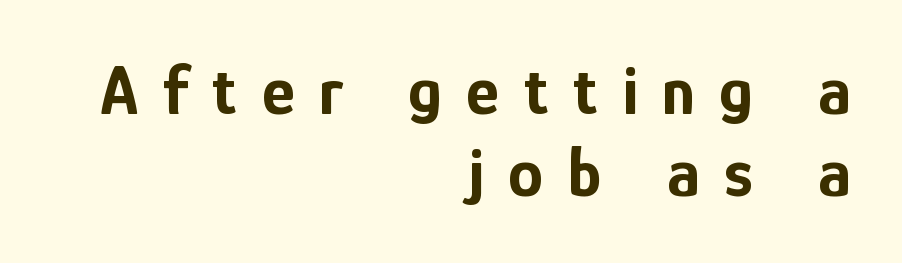
Note the varied advance widths — an 'i' is clearly narrower than an 'm'. Visually the block forms a straight wall on the right and a jagged coastline on the left. Observe the absence of serifs on each vertical stroke in this sample. Has an underline been added? It has not.
